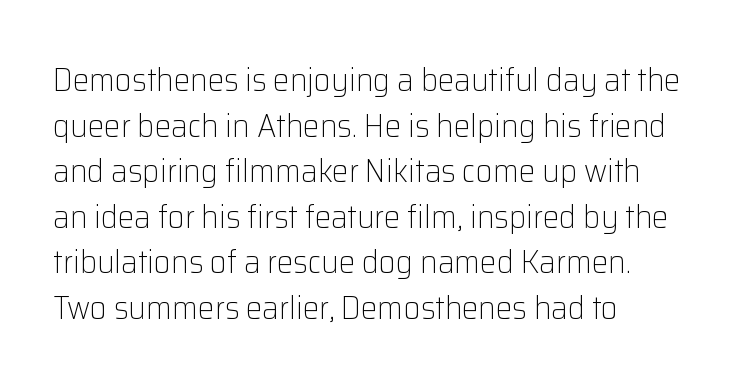
The image shows 33 px light sans-serif type, upright; set normal line spacing (1.38x), normal letter spacing, not underlined; low stroke contrast and a medium x-height.
